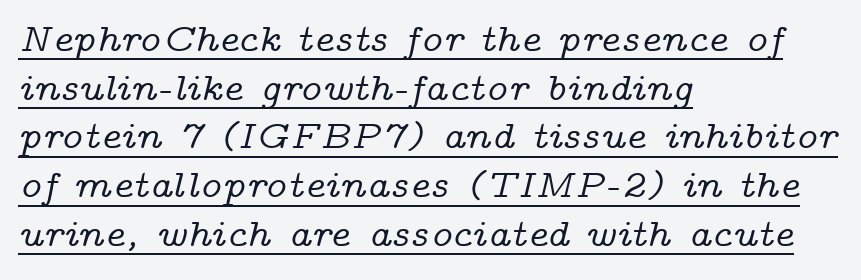
{"serif": "yes", "italic": "yes", "lean": "right", "slant_degrees": 14, "width": "wide", "stroke_contrast": "low", "x_height": "medium", "monospaced": "no", "underline": "yes", "align": "left", "line_spacing": "normal", "line_spacing_ratio": 1.25, "letter_spacing": "normal", "letter_spacing_em": 0.0, "glyph_px": 39}
